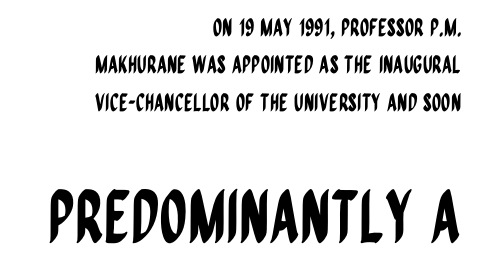
The image shows 71 px condensed sans-serif type, upright; set right-aligned, normal line spacing (1.56x), normal letter spacing, not underlined; the second (bottom) block is 2.96x larger; low stroke contrast and a large x-height.
